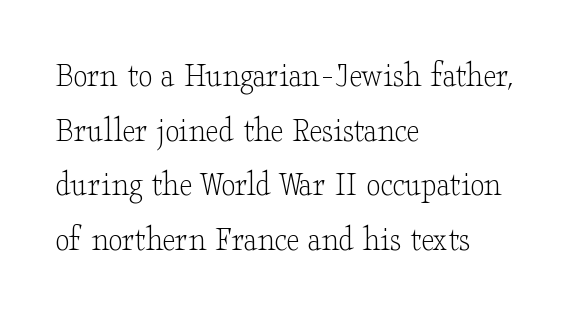
{"serif": "yes", "italic": "no", "bold": "no", "weight": "light", "width": "wide", "stroke_contrast": "low", "x_height": "small", "monospaced": "no", "underline": "no", "align": "left", "line_spacing": "normal", "line_spacing_ratio": 1.52, "letter_spacing": "normal", "letter_spacing_em": 0.0, "glyph_px": 36}
